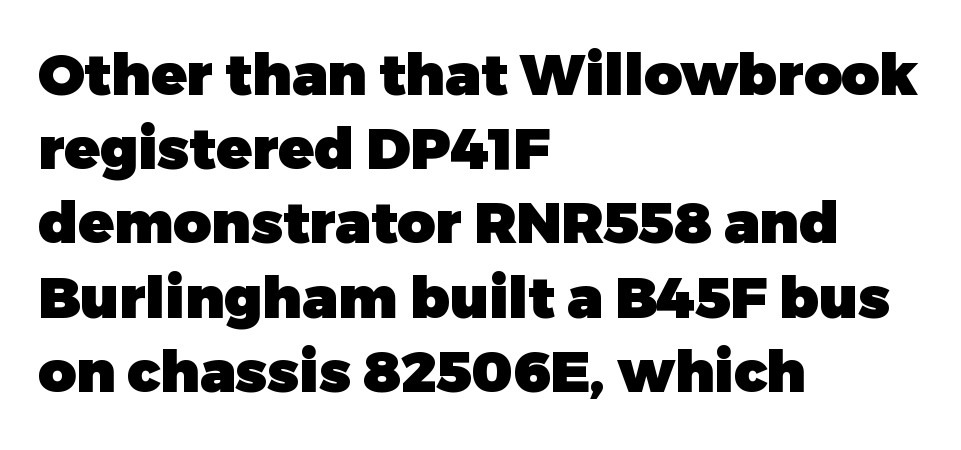
Ordinary non-slanted type is in use. Quick note: underline off. Emphasis by weight is at full strength: bold. The face used here is proportionally spaced, like ordinary book or web type.
